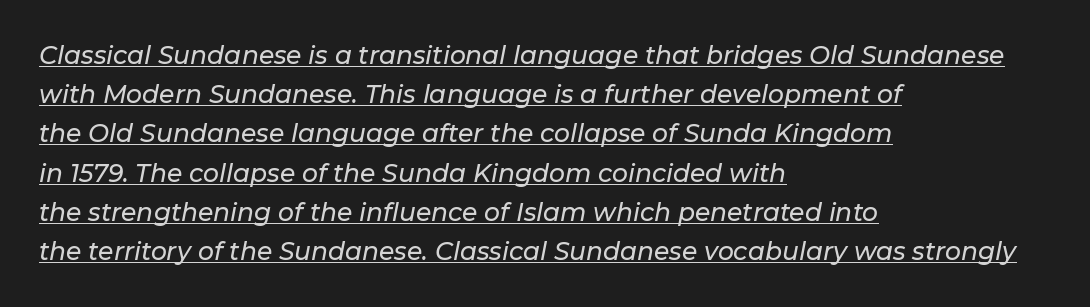
Q: Is the text italic (slanted)? A: Yes, it leans right by about 11 degrees.
Q: Is the text underlined? A: Yes.
Q: How is the paragraph aligned? A: Left-aligned.
Q: Is the spacing between letters normal or unusually wide? A: Normal.
Q: Is the spacing between lines tight, normal or loose? A: Normal.
